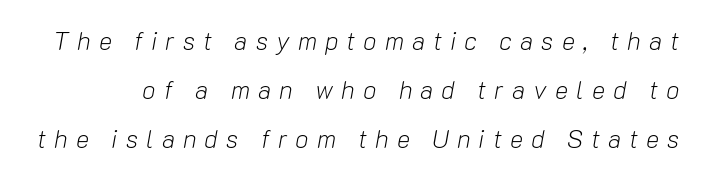
Q: Is the text bold? A: No.
Q: Is the text italic (slanted)? A: Yes, it leans right by about 10 degrees.
Q: Is the text underlined? A: No.
Q: Is the spacing between letters normal or unusually wide? A: Unusually wide.
Q: Is the spacing between lines tight, normal or loose? A: Loose.
